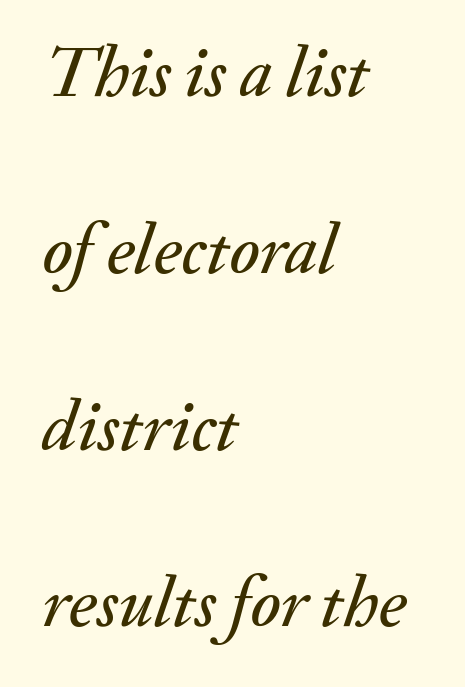
Q: Is the text italic (slanted)? A: Yes, it leans right by about 20 degrees.
Q: Is the text underlined? A: No.
Q: How is the paragraph aligned? A: Left-aligned.
Q: Is the spacing between letters normal or unusually wide? A: Normal.
Q: Is the spacing between lines tight, normal or loose? A: Loose.
Q: Width (condensed, normal, or wide)? A: Normal.
Q: Stroke contrast? A: Medium.
Q: x-height? A: Small.
Q: Monospaced? A: No.
